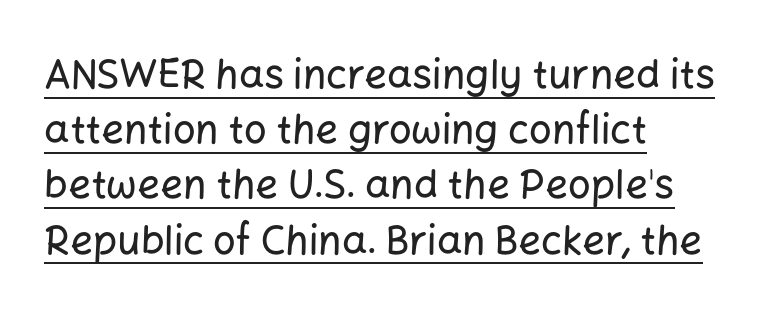
This rendering leaves character spacing at its baseline value. The compositor pushed each line to the left boundary. Proportional: the letters do not fall into vertical columns. The specimen includes a rule beneath the text block's lines. Unlike italic type, these characters show no tilt at all.
